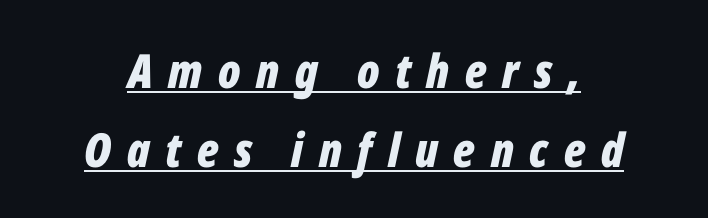
Looks like regular typesetting: each glyph gets only the width it needs. Heft: maximum for text — a bold. The line texture is sparse and dotted thanks to wide tracking. These lines sit exactly where default settings would place them.
